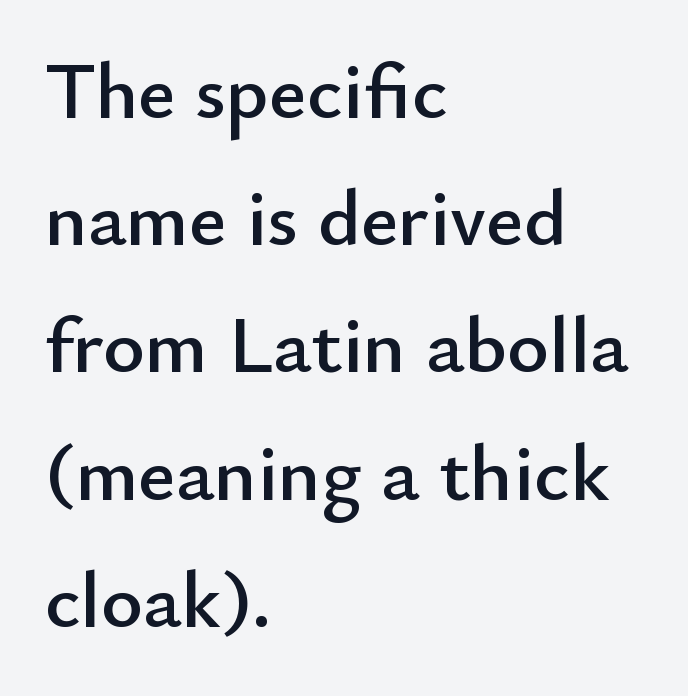
The passage is arranged the way most books set body copy — flush left. Baseline-to-baseline distance is the conventional proportion of letter height. Examine the stroke ends and you'll find no serifs. The space beneath each line is pristine and unruled. Every stem runs plumb, perpendicular to the baseline.
